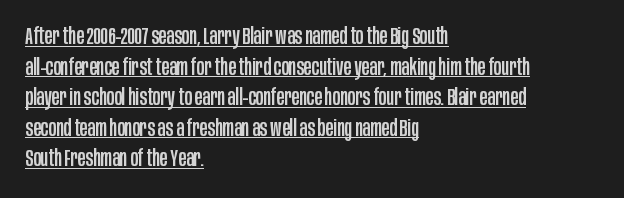
The image shows 23 px text type, upright; set left-aligned, normal line spacing (1.33x), normal letter spacing, underlined.
